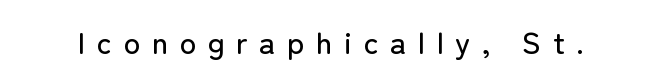
Substantial extra tracking has been applied to these lines. Is this a fixed-width face? No — the glyphs have proportional, varying widths. A sans-serif font was chosen for this passage. Has an underline been added? It has not. If you drew a line through each stem, it would be perfectly vertical.
